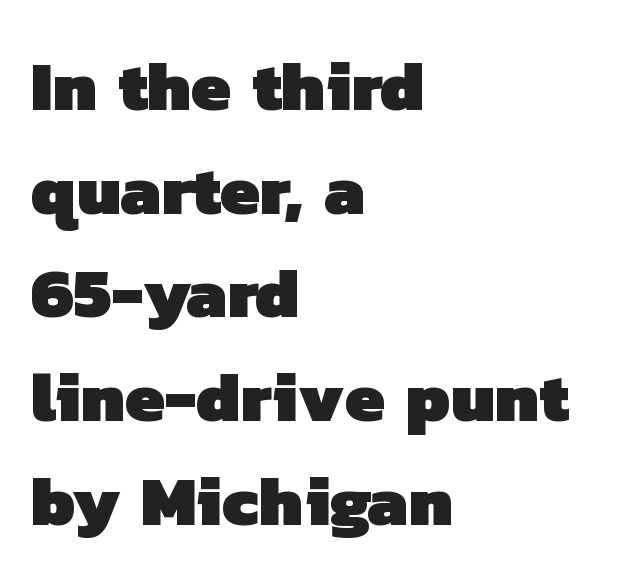
The image shows 71 px heavy sans-serif type; set left-aligned, normal line spacing (1.46x), normal letter spacing, not underlined; low stroke contrast and a medium x-height.
